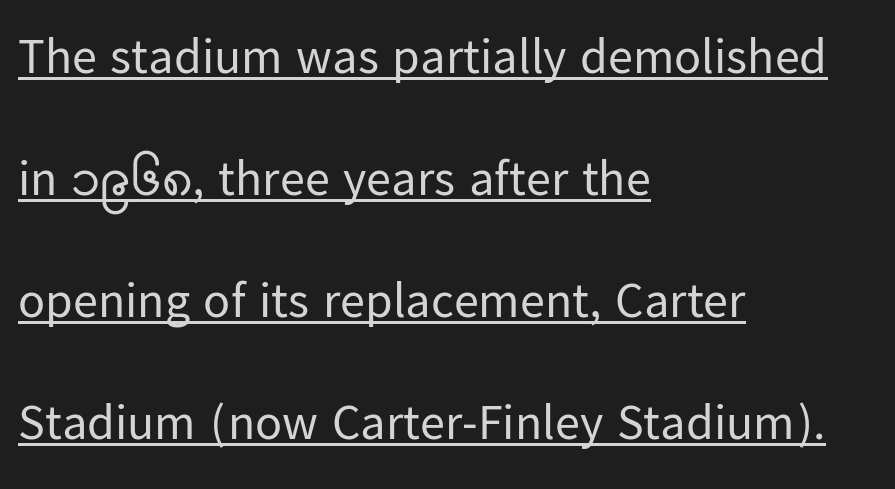
{"serif": "no", "italic": "no", "bold": "no", "weight": "regular", "width": "normal", "stroke_contrast": "low", "x_height": "medium", "monospaced": "no", "underline": "yes", "align": "left", "line_spacing": "loose", "line_spacing_ratio": 2.44, "letter_spacing": "normal", "letter_spacing_em": 0.0, "glyph_px": 50}
